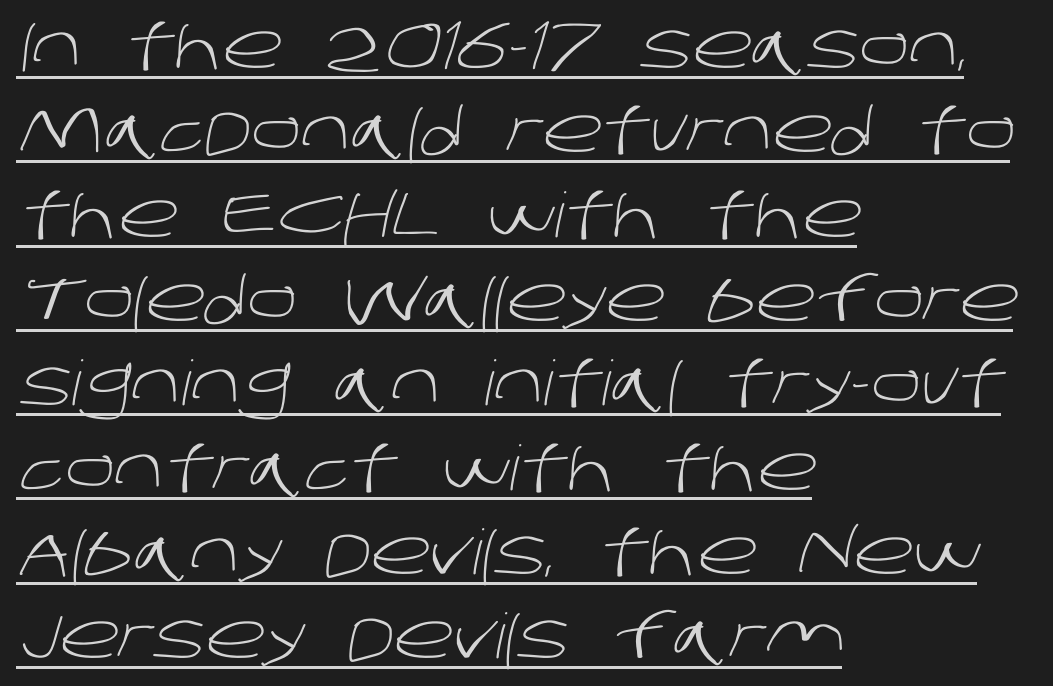
I'd call this a sans setting — the letters go barefoot. Looks like regular typesetting: each glyph gets only the width it needs. The vertical gap from one line to the next is medium. The compositor pushed each line to the left boundary. Every word sits above its own underline.
